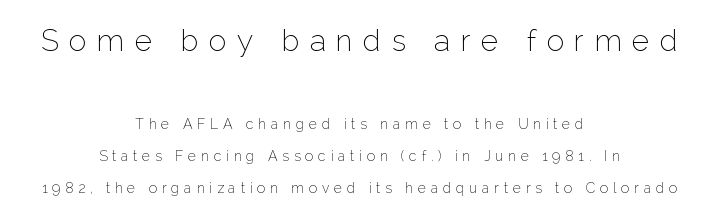
If you measured baseline to baseline, you'd find a long distance. This is sans-serif lettering, the kind often seen on screens and signage. Quick note: not italic, upright. If you folded the block vertically in half, each line would mirror itself in length. In this sample the first text group is rendered at the bigger scale.
